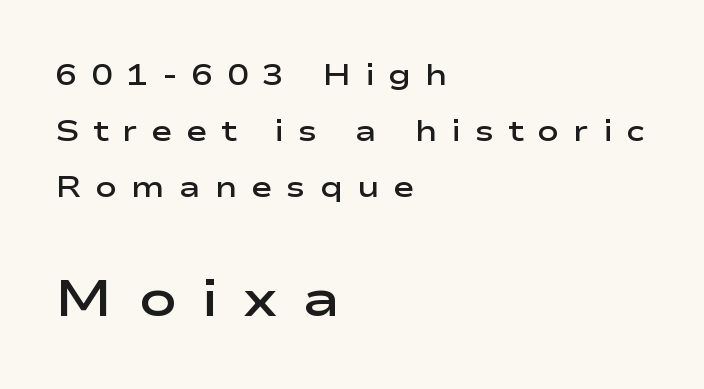
The image shows 51 px semibold, wide sans-serif type, upright; set left-aligned, loose line spacing (1.93x), unusually wide letter spacing (+0.48 em), not underlined; the second (bottom) block is 1.76x larger; low stroke contrast and a medium x-height.
